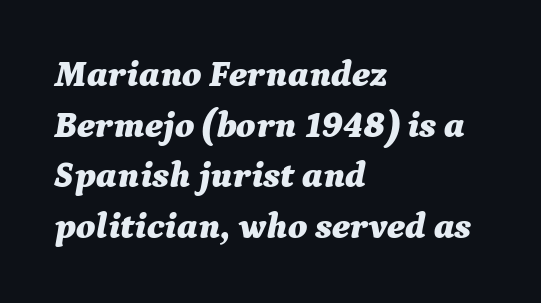
Q: Is the text bold? A: Yes.
Q: Is the text italic (slanted)? A: Yes, it leans right by about 9 degrees.
Q: Is the text underlined? A: No.
Q: How is the paragraph aligned? A: Left-aligned.
Q: Is the spacing between letters normal or unusually wide? A: Normal.
Q: Is the spacing between lines tight, normal or loose? A: Normal.
Q: Width (condensed, normal, or wide)? A: Normal.
Q: Stroke contrast? A: Medium.
Q: x-height? A: Medium.
Q: Monospaced? A: No.
